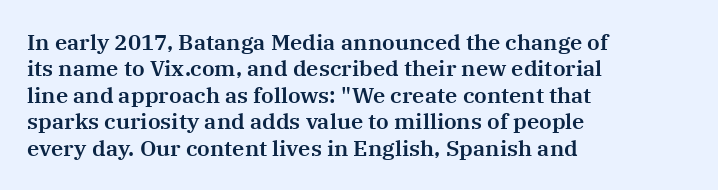
This rendering features lettering with no underline. Horizontal alignment here is leftward, the default for most running prose. These lines keep a tight, regular rhythm from letter to letter. A typesetter would mark this as roman, not italic.
